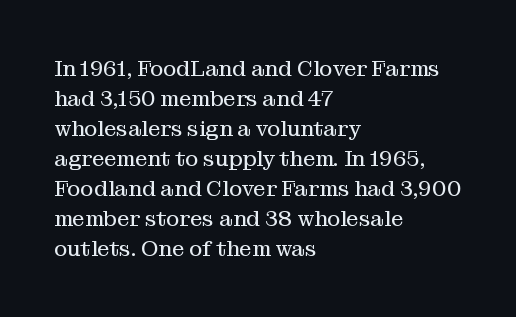
The image shows 22 px text type, upright; set left-aligned, normal line spacing (1.36x), normal letter spacing, not underlined.
